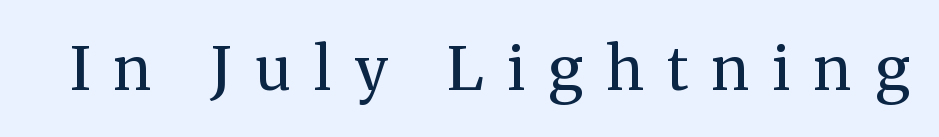
Type without underlining. Compared with typical body copy, the letter spacing here is much looser. The passage shown is typed in a proportional face where columns would drift. Classification — serif. A light-to-regular cut is what we see here. Ordinary non-slanted type is in use.
